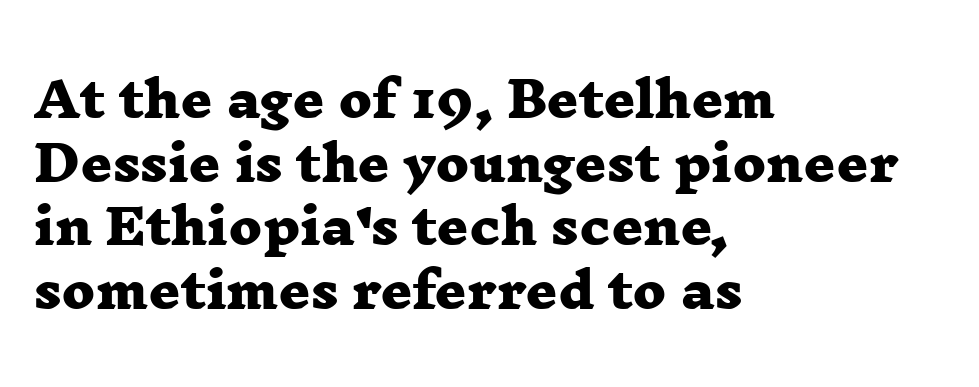
{"serif": "yes", "bold": "yes", "weight": "heavy", "width": "wide", "stroke_contrast": "low", "x_height": "medium", "monospaced": "no", "underline": "no", "align": "left", "line_spacing": "normal", "line_spacing_ratio": 1.3, "letter_spacing": "normal", "letter_spacing_em": 0.0, "glyph_px": 49}
